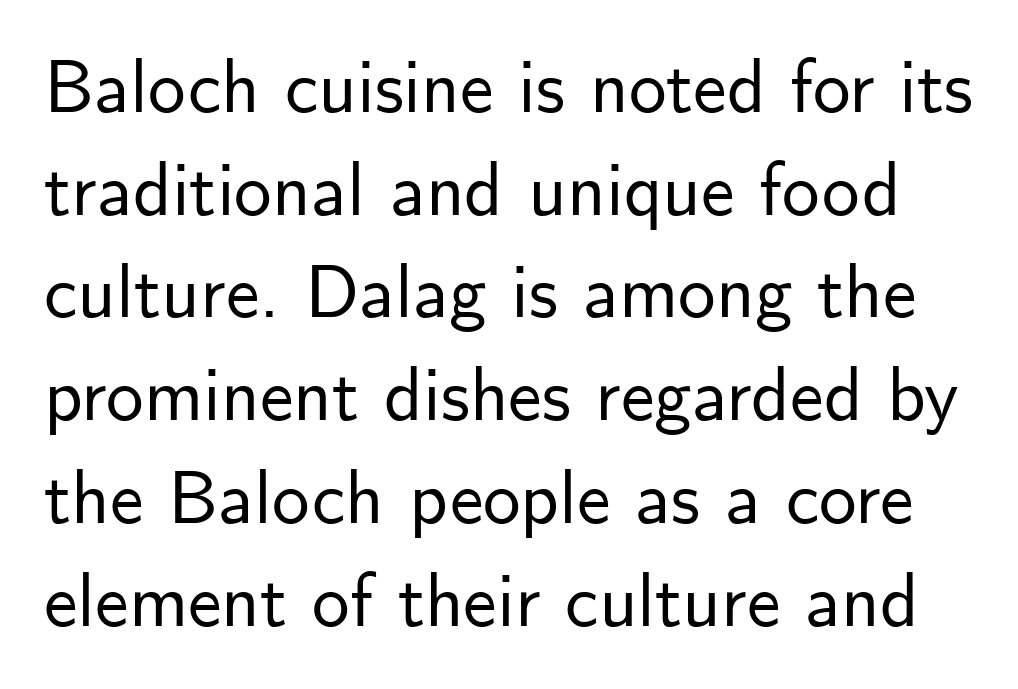
Q: Is the text italic (slanted)? A: No, it is upright.
Q: Is the typeface a serif or a sans-serif typeface? A: Sans-serif.
Q: Is the text underlined? A: No.
Q: Is the spacing between letters normal or unusually wide? A: Normal.
Q: Is the spacing between lines tight, normal or loose? A: Normal.
Q: Width (condensed, normal, or wide)? A: Normal.
Q: Stroke contrast? A: Low.
Q: x-height? A: Small.
Q: Monospaced? A: No.
